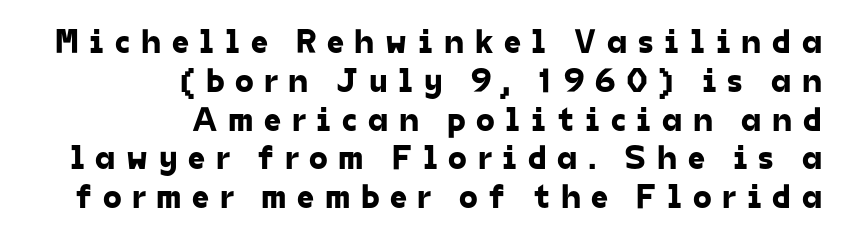
The image shows 34 px sans-serif type; set right-aligned, tight line spacing (1.14x), unusually wide letter spacing (+0.31 em), not underlined; low stroke contrast and a medium x-height.
